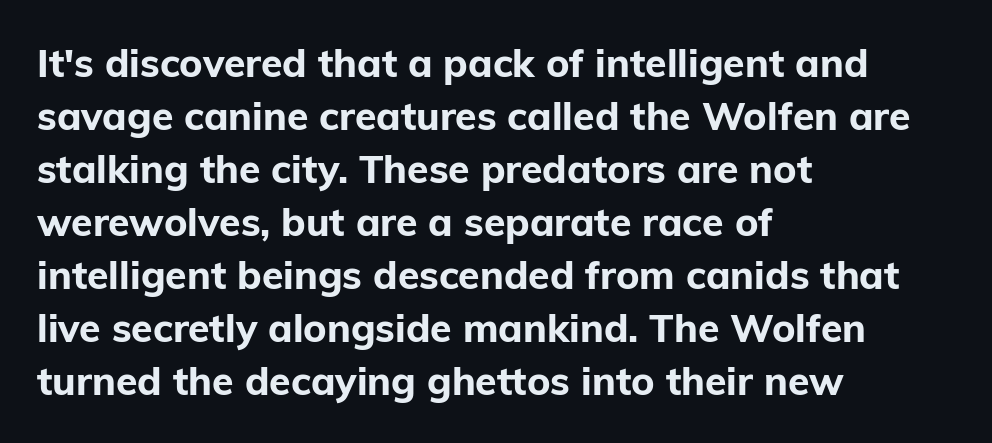
One glance says typical: line gaps are just what's usual. The passage is arranged the way most books set body copy — flush left. The type sits square on the baseline with zero lean. Is this a fixed-width face? No — the glyphs have proportional, varying widths. The characters display no serif detailing; their extremities are plain. Students, this is bold: see how much ink each stroke carries.
